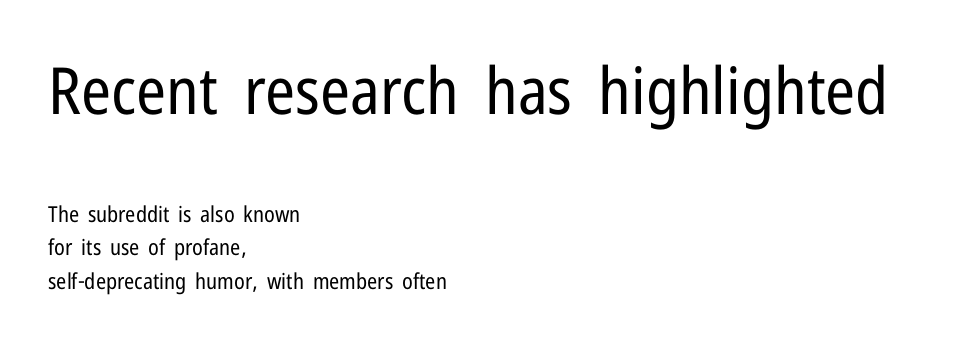
{"serif": "no", "italic": "no", "bold": "no", "weight": "regular", "width": "condensed", "stroke_contrast": "low", "x_height": "medium", "monospaced": "no", "underline": "no", "align": "left", "line_spacing": "normal", "line_spacing_ratio": 1.52, "letter_spacing": "normal", "letter_spacing_em": 0.0, "larger_block": "first", "size_ratio": 2.95, "glyph_px": 65}
